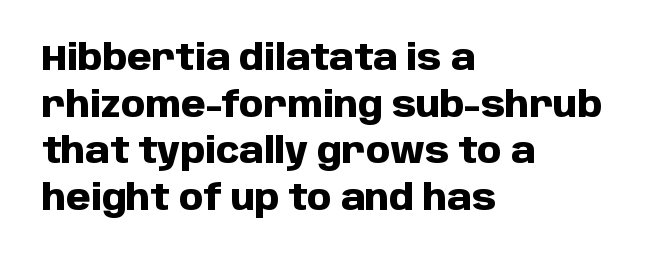
The lines in this sample share a left origin and differ only in where they stop. Do the characters align in a grid? No, the font is proportional. The letters sit at their default tracking, neither squeezed nor spread. Normally led — the rows are evenly, conventionally spaced. Plenty of ink on the page — the face is bold. The letters stand upright; this is a roman face.
